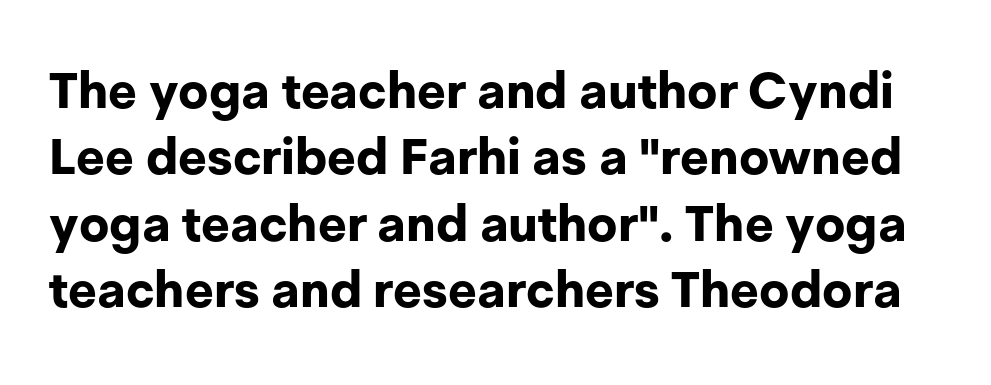
Q: Is the text bold? A: Yes.
Q: Is the text italic (slanted)? A: No, it is upright.
Q: Is the typeface a serif or a sans-serif typeface? A: Sans-serif.
Q: Is the text underlined? A: No.
Q: Is the spacing between letters normal or unusually wide? A: Normal.
Q: Is the spacing between lines tight, normal or loose? A: Normal.
Q: Width (condensed, normal, or wide)? A: Normal.
Q: Stroke contrast? A: Low.
Q: x-height? A: Medium.
Q: Monospaced? A: No.
